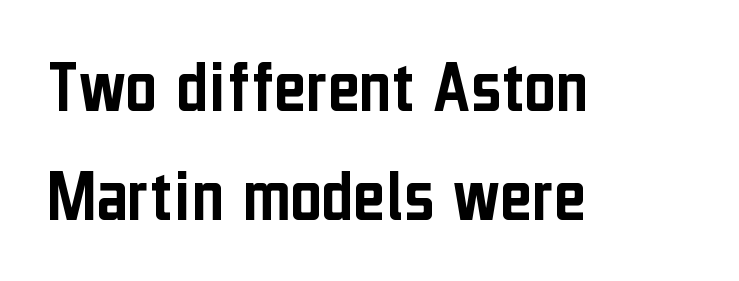
Q: Is the text italic (slanted)? A: No, it is upright.
Q: Is the typeface a serif or a sans-serif typeface? A: Sans-serif.
Q: Is the text underlined? A: No.
Q: How is the paragraph aligned? A: Left-aligned.
Q: Is the spacing between letters normal or unusually wide? A: Normal.
Q: Is the spacing between lines tight, normal or loose? A: Normal.
Q: Width (condensed, normal, or wide)? A: Condensed.
Q: Stroke contrast? A: Low.
Q: x-height? A: Medium.
Q: Monospaced? A: No.
